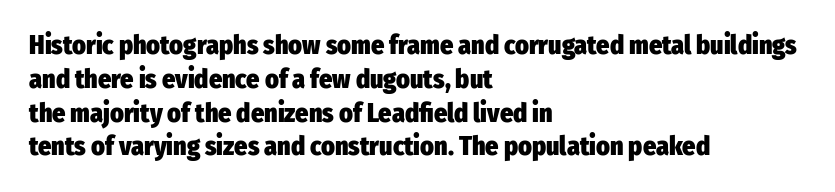
The image shows 26 px bold type, upright; set left-aligned, normal line spacing (1.3x), normal letter spacing, not underlined.
